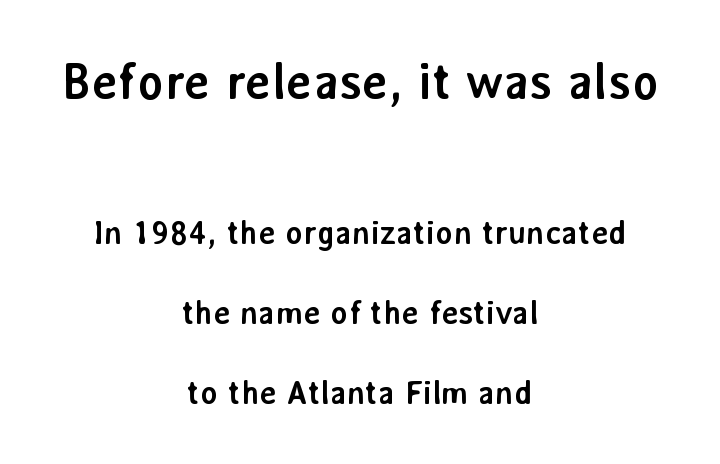
The image shows 50 px semibold sans-serif type, upright; set centered, loose line spacing (2.41x), normal letter spacing, not underlined; the first (top) block is 1.52x larger; low stroke contrast and a medium x-height.
